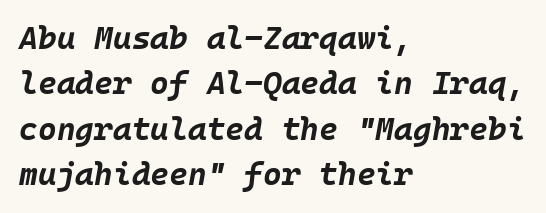
Does extra space separate the letters? No, they use regular spacing. Compared with ordinary roman type, these characters are visibly tilted. Beneath every word, the page is bare. Thick stems and heavy bowls — unmistakably bold. Leading matches the norm, producing a regular column.
